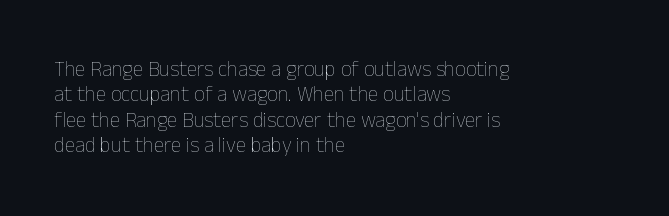
A bare baseline throughout the passage. Line beginnings align vertically; line endings do not. This sample uses plain, unmodified letter spacing. Posture: straight, roman, zero tilt. Is this a heavy cut? Hardly; it is regular or lighter.
